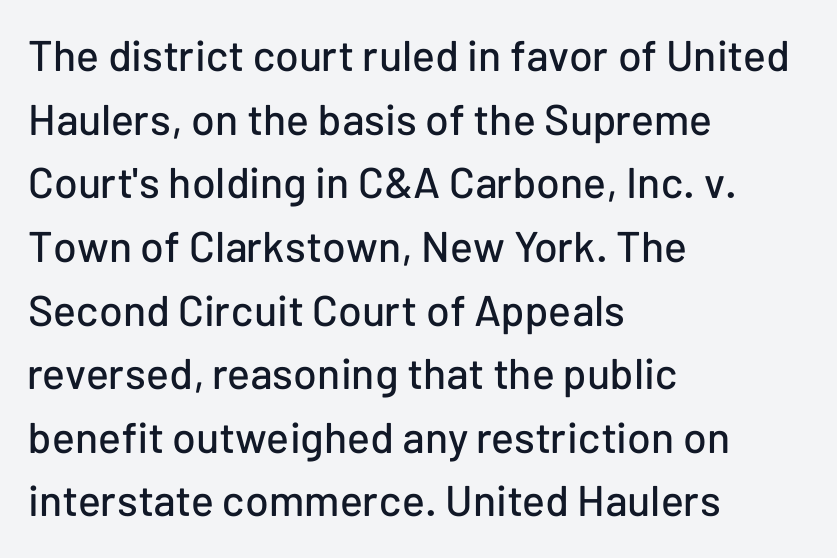
{"serif": "no", "italic": "no", "width": "normal", "stroke_contrast": "low", "x_height": "medium", "monospaced": "no", "underline": "no", "align": "left", "line_spacing": "normal", "line_spacing_ratio": 1.48, "letter_spacing": "normal", "letter_spacing_em": 0.0, "glyph_px": 43}
